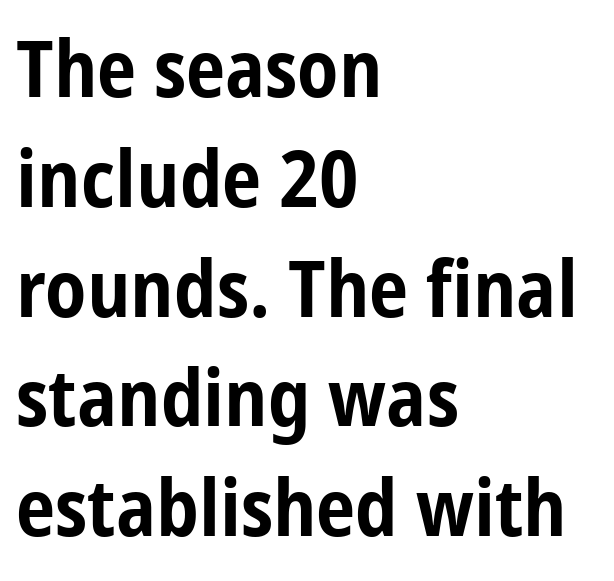
Q: Is the text bold? A: Yes.
Q: Is the text italic (slanted)? A: No, it is upright.
Q: Is the typeface a serif or a sans-serif typeface? A: Sans-serif.
Q: Is the text underlined? A: No.
Q: How is the paragraph aligned? A: Left-aligned.
Q: Is the spacing between letters normal or unusually wide? A: Normal.
Q: Is the spacing between lines tight, normal or loose? A: Normal.
Q: Width (condensed, normal, or wide)? A: Condensed.
Q: Stroke contrast? A: Low.
Q: x-height? A: Medium.
Q: Monospaced? A: No.
